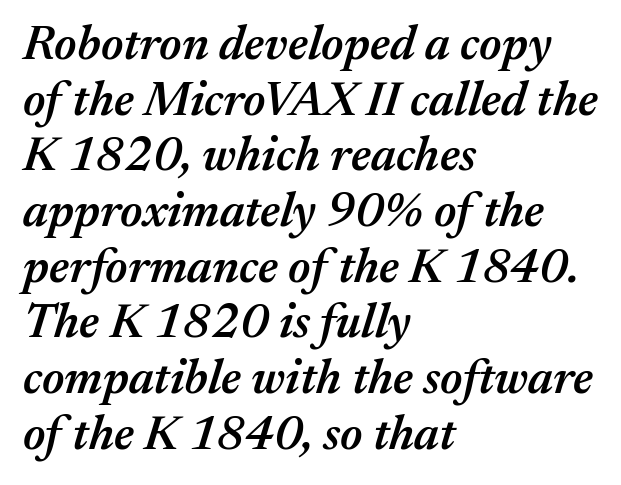
Q: Is the text bold? A: Semi-bold.
Q: Is the text italic (slanted)? A: Yes, it leans right by about 17 degrees.
Q: Is the text underlined? A: No.
Q: How is the paragraph aligned? A: Left-aligned.
Q: Is the spacing between letters normal or unusually wide? A: Normal.
Q: Width (condensed, normal, or wide)? A: Normal.
Q: Stroke contrast? A: Medium.
Q: x-height? A: Medium.
Q: Monospaced? A: No.
